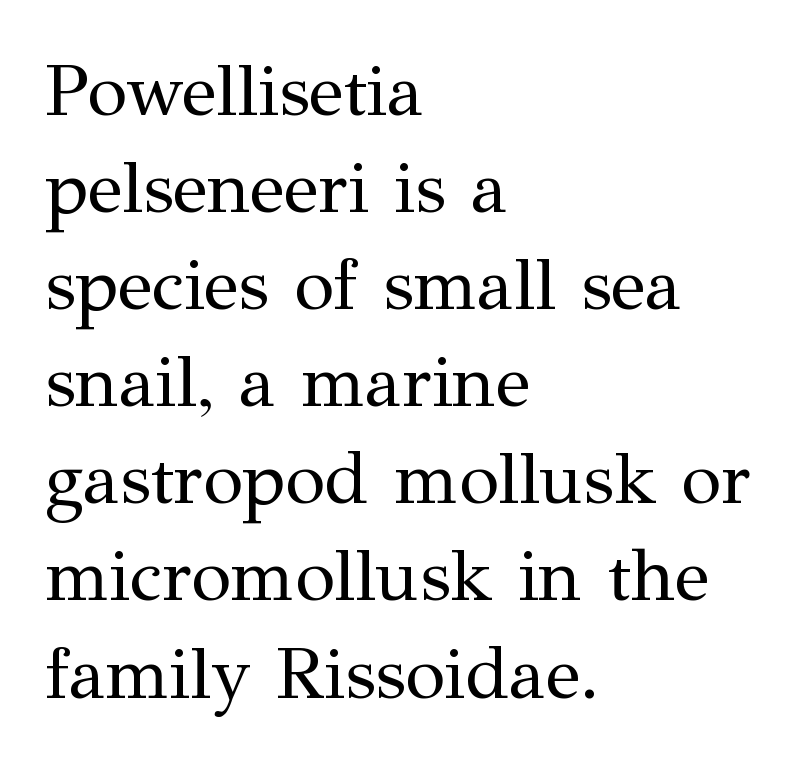
Q: Is the text bold? A: No.
Q: Is the text italic (slanted)? A: No, it is upright.
Q: Is the typeface a serif or a sans-serif typeface? A: Serif.
Q: Is the text underlined? A: No.
Q: How is the paragraph aligned? A: Left-aligned.
Q: Is the spacing between letters normal or unusually wide? A: Normal.
Q: Is the spacing between lines tight, normal or loose? A: Normal.
Q: Width (condensed, normal, or wide)? A: Normal.
Q: Stroke contrast? A: Medium.
Q: x-height? A: Medium.
Q: Monospaced? A: No.
